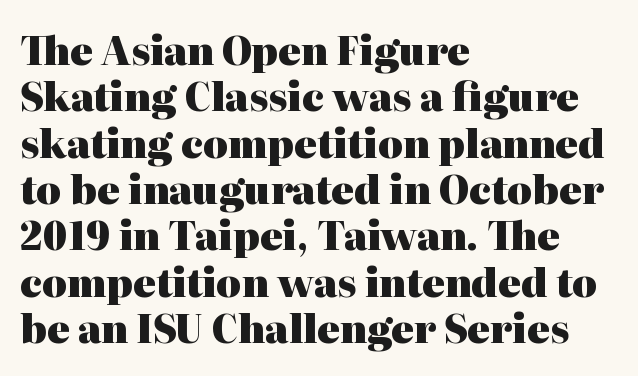
{"serif": "yes", "italic": "no", "bold": "yes", "weight": "heavy", "width": "normal", "stroke_contrast": "high", "x_height": "medium", "monospaced": "no", "underline": "no", "align": "left", "line_spacing_ratio": 1.22, "letter_spacing": "normal", "letter_spacing_em": 0.0, "glyph_px": 38}
